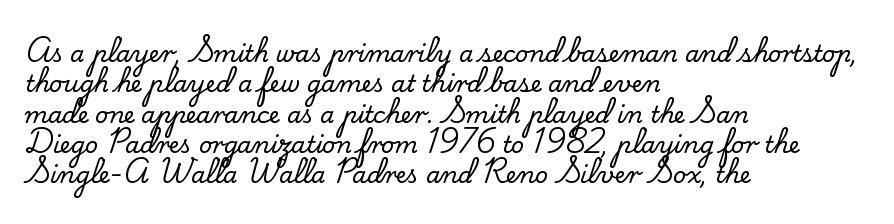
The image shows 23 px text type; set left-aligned, normal line spacing (1.32x), normal letter spacing, not underlined.
